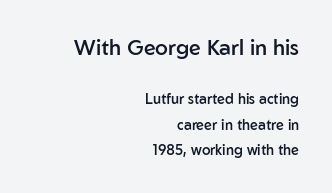
{"italic": "no", "bold": "semi", "underline": "no", "align": "right", "line_spacing_ratio": 1.85, "letter_spacing": "normal", "letter_spacing_em": 0.0, "larger_block": "first", "size_ratio": 1.5, "glyph_px": 21}
